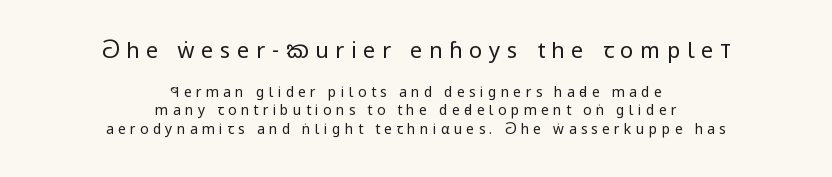
A roman cut, with each character standing at attention. This sample is center-justified, so both line endings float freely. The tracking jumps out immediately: characters are airy and widely separated. The string is rendered with underlining switched off.
